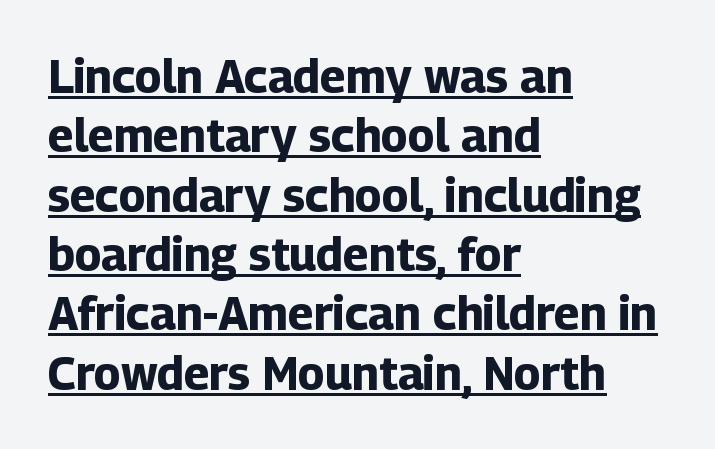
Q: Is the text bold? A: Yes.
Q: Is the text italic (slanted)? A: No, it is upright.
Q: Is the typeface a serif or a sans-serif typeface? A: Sans-serif.
Q: Is the text underlined? A: Yes.
Q: How is the paragraph aligned? A: Left-aligned.
Q: Is the spacing between letters normal or unusually wide? A: Normal.
Q: Is the spacing between lines tight, normal or loose? A: Normal.
Q: Width (condensed, normal, or wide)? A: Normal.
Q: Stroke contrast? A: Low.
Q: x-height? A: Medium.
Q: Monospaced? A: No.
